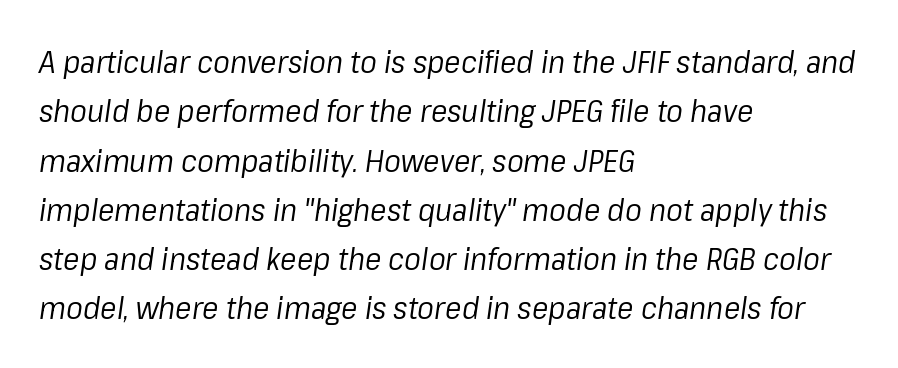
A clean baseline with only descenders dipping below it. Nobody touched the tracking dial on this one. Looks like regular typesetting: each glyph gets only the width it needs. Compared with a typical body face, this is equally light or lighter still.
